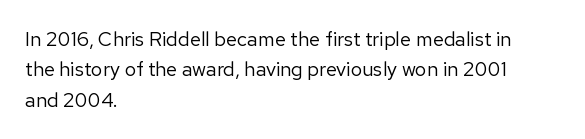
The image shows 20 px text type, upright; set left-aligned, normal line spacing (1.52x), normal letter spacing, not underlined.
